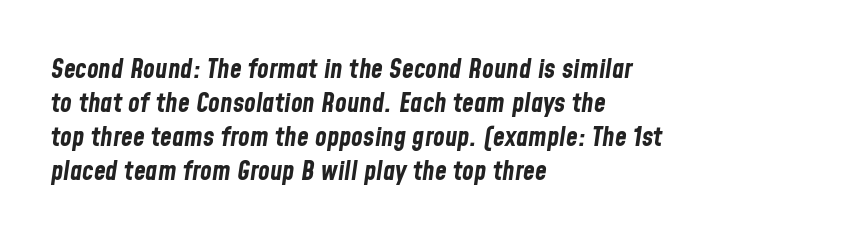
{"italic": "yes", "lean": "right", "slant_degrees": 8, "bold": "yes", "underline": "no", "align": "left", "line_spacing": "normal", "line_spacing_ratio": 1.26, "letter_spacing": "normal", "letter_spacing_em": 0.0, "glyph_px": 27}
